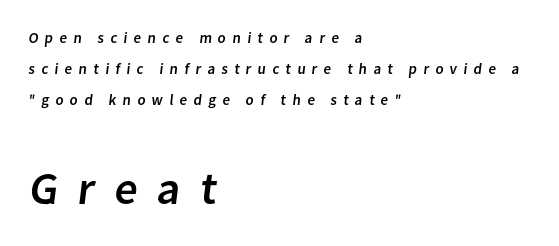
{"serif": "no", "width": "normal", "stroke_contrast": "low", "x_height": "medium", "monospaced": "no", "underline": "no", "align": "left", "line_spacing": "loose", "line_spacing_ratio": 2.08, "letter_spacing": "wide", "letter_spacing_em": 0.42, "larger_block": "second", "size_ratio": 3.07, "glyph_px": 46}
